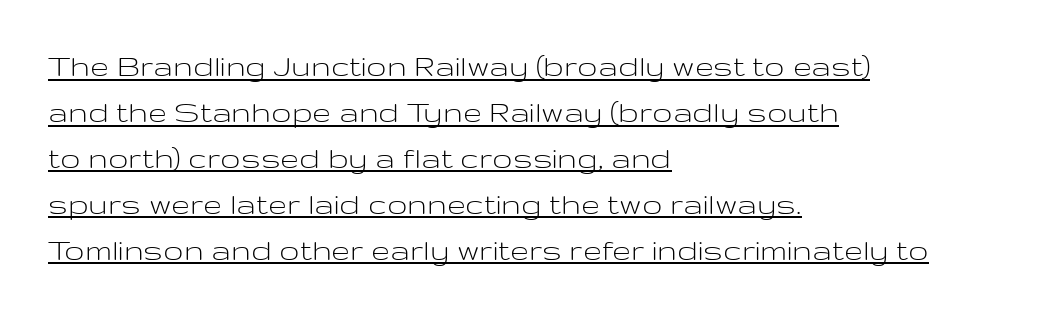
The letters stand upright; this is a roman face. The font sits on the lighter half of the weight spectrum, regular included. Note: no serifs on the glyphs. A typesetter would call this zero additional tracking. Notice how descenders clear the ascenders below comfortably — that's standard leading.
